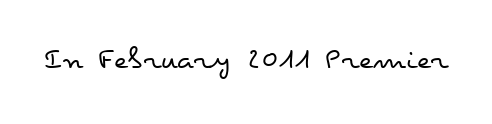
Q: Is the text bold? A: No.
Q: Is the text italic (slanted)? A: No, it is upright.
Q: Is the text underlined? A: No.
Q: Is the spacing between letters normal or unusually wide? A: Normal.
Q: Width (condensed, normal, or wide)? A: Wide.
Q: Stroke contrast? A: Low.
Q: x-height? A: Small.
Q: Monospaced? A: No.
